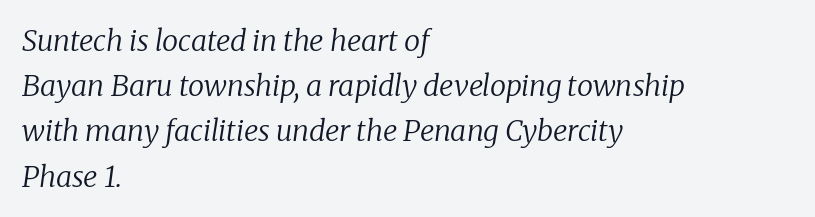
The image shows 29 px regular-weight serif type, italic (leaning right); set left-aligned, normal line spacing (1.56x), normal letter spacing, not underlined; low stroke contrast and a medium x-height.
